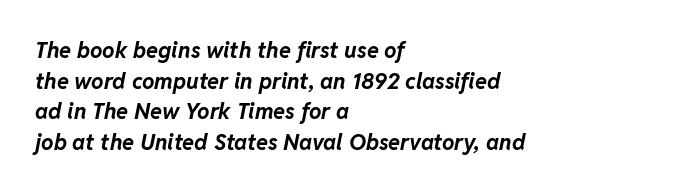
Q: Is the text bold? A: Yes.
Q: Is the text italic (slanted)? A: Yes, it leans right by about 11 degrees.
Q: Is the text underlined? A: No.
Q: How is the paragraph aligned? A: Left-aligned.
Q: Is the spacing between letters normal or unusually wide? A: Normal.
Q: Is the spacing between lines tight, normal or loose? A: Normal.
